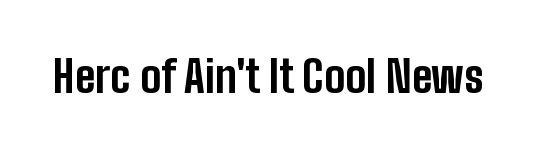
The font's upright variant was chosen for this text. The letters sit at their default tracking, neither squeezed nor spread. Weight check: bold — yes, fully. The glyphs in this specimen are sans serif. Letters rest on an invisible, unmarked baseline.
